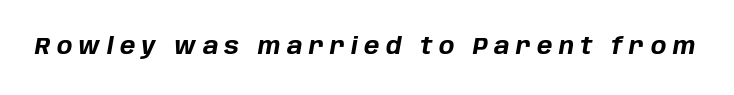
Q: Is the text bold? A: Yes.
Q: Is the text italic (slanted)? A: Yes, it leans right by about 10 degrees.
Q: Is the text underlined? A: No.
Q: Is the spacing between letters normal or unusually wide? A: Unusually wide.
